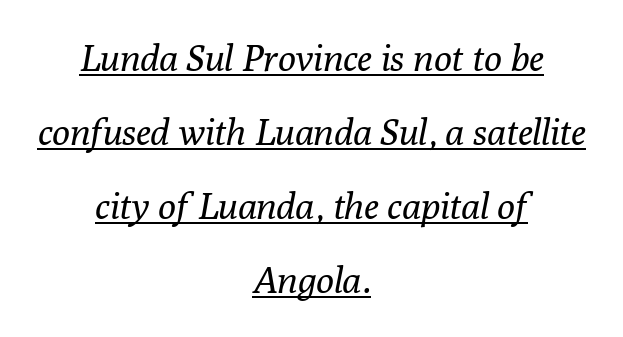
The image shows 37 px regular-weight serif type, italic (leaning right); set centered, loose line spacing (2.0x), normal letter spacing, underlined; low stroke contrast and a medium x-height.
